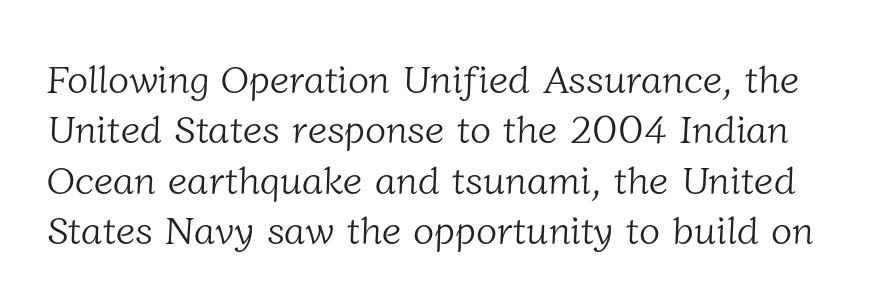
{"serif": "yes", "bold": "no", "weight": "light", "width": "normal", "stroke_contrast": "low", "x_height": "medium", "monospaced": "no", "underline": "no", "line_spacing": "normal", "line_spacing_ratio": 1.29, "letter_spacing": "normal", "letter_spacing_em": 0.0, "glyph_px": 39}
